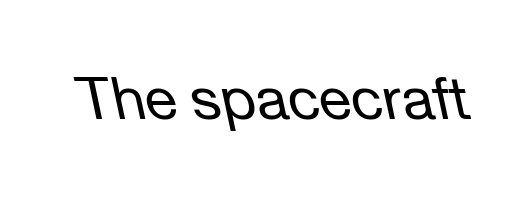
The image shows 59 px regular-weight type, italic (leaning left); set normal letter spacing, not underlined; low stroke contrast and a medium x-height.
